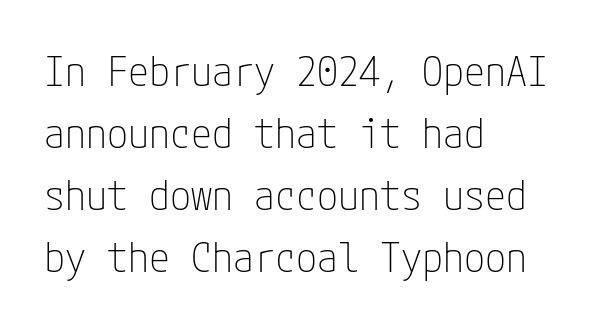
The axis of the letterforms is exactly vertical. The letters carry no serifs — their stems end cleanly without finishing strokes. Students, note that the glyphs here touch the page at normal intervals. The words here are not underlined. One-word summary of the alignment: left.
